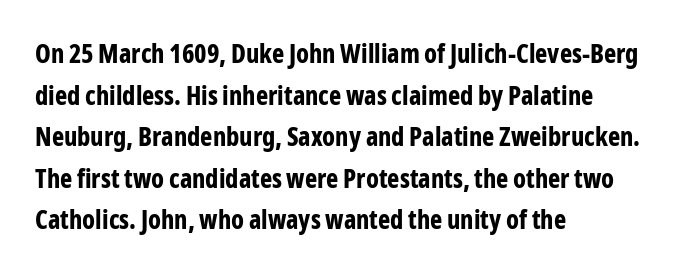
The image shows 26 px bold type, upright; set left-aligned, normal line spacing (1.6x), normal letter spacing, not underlined.
